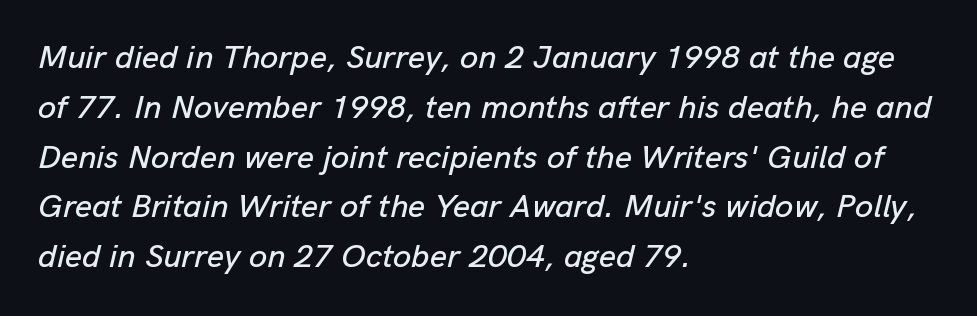
Q: Is the text italic (slanted)? A: Yes, it leans right by about 13 degrees.
Q: Is the text underlined? A: No.
Q: How is the paragraph aligned? A: Left-aligned.
Q: Is the spacing between letters normal or unusually wide? A: Normal.
Q: Is the spacing between lines tight, normal or loose? A: Normal.
Q: Width (condensed, normal, or wide)? A: Normal.
Q: Stroke contrast? A: Low.
Q: x-height? A: Medium.
Q: Monospaced? A: No.
